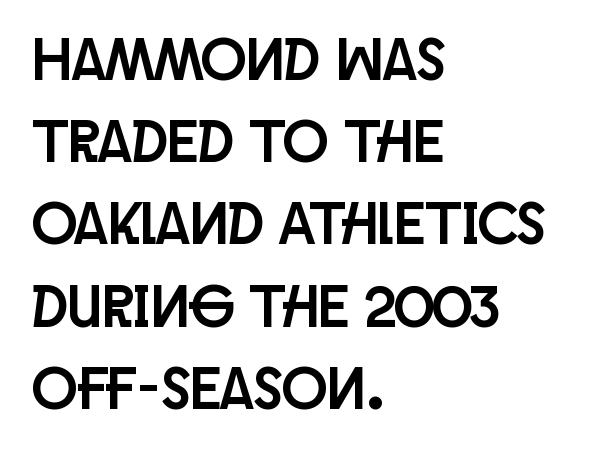
{"serif": "no", "italic": "no", "width": "condensed", "stroke_contrast": "low", "x_height": "large", "monospaced": "no", "underline": "no", "align": "left", "line_spacing": "normal", "line_spacing_ratio": 1.37, "letter_spacing": "normal", "letter_spacing_em": 0.0, "glyph_px": 60}
